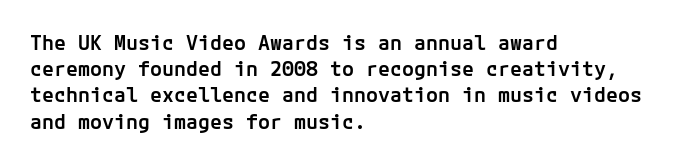
{"italic": "no", "bold": "semi", "underline": "no", "align": "left", "line_spacing": "normal", "line_spacing_ratio": 1.31, "letter_spacing": "normal", "letter_spacing_em": 0.0, "glyph_px": 20}
